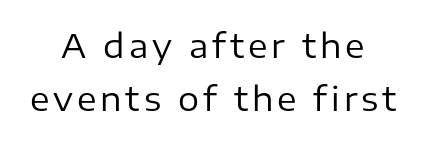
Q: Is the text bold? A: No.
Q: Is the text italic (slanted)? A: No, it is upright.
Q: Is the typeface a serif or a sans-serif typeface? A: Sans-serif.
Q: Is the text underlined? A: No.
Q: How is the paragraph aligned? A: Centered.
Q: Is the spacing between lines tight, normal or loose? A: Normal.
Q: Width (condensed, normal, or wide)? A: Normal.
Q: Stroke contrast? A: Low.
Q: x-height? A: Medium.
Q: Monospaced? A: No.
